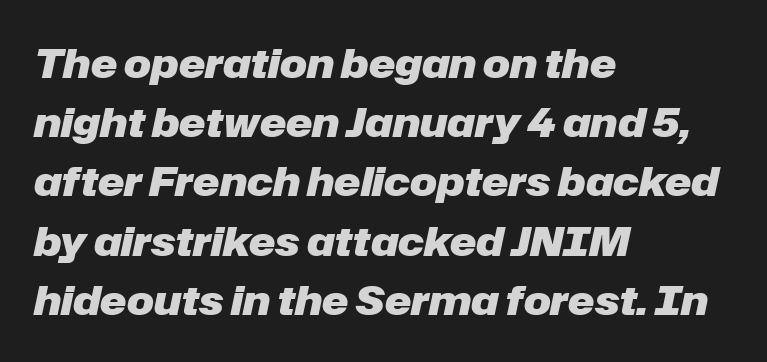
The image shows 40 px heavy type, italic (leaning right); set left-aligned, normal line spacing (1.48x), normal letter spacing, not underlined; low stroke contrast and a medium x-height.
